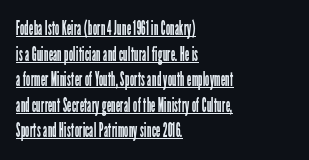
Q: Is the text bold? A: No.
Q: Is the text italic (slanted)? A: No, it is upright.
Q: Is the text underlined? A: Yes.
Q: How is the paragraph aligned? A: Left-aligned.
Q: Is the spacing between letters normal or unusually wide? A: Normal.
Q: Is the spacing between lines tight, normal or loose? A: Normal.
